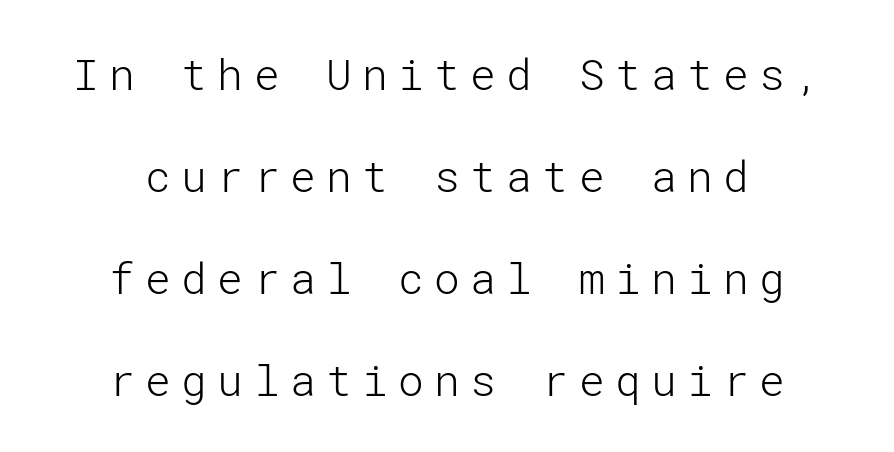
Q: Is the text bold? A: No.
Q: Is the text italic (slanted)? A: No, it is upright.
Q: Is the typeface a serif or a sans-serif typeface? A: Sans-serif.
Q: Is the text underlined? A: No.
Q: How is the paragraph aligned? A: Centered.
Q: Is the spacing between letters normal or unusually wide? A: Unusually wide.
Q: Is the spacing between lines tight, normal or loose? A: Loose.
Q: Width (condensed, normal, or wide)? A: Normal.
Q: Stroke contrast? A: Low.
Q: x-height? A: Medium.
